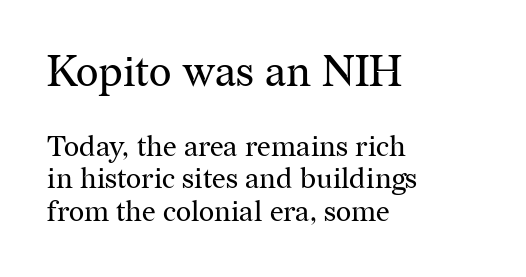
The image shows 43 px regular-weight serif type, upright; set left-aligned, tight line spacing (1.11x), normal letter spacing, not underlined; the first (top) block is 1.48x larger; medium stroke contrast and a medium x-height.
